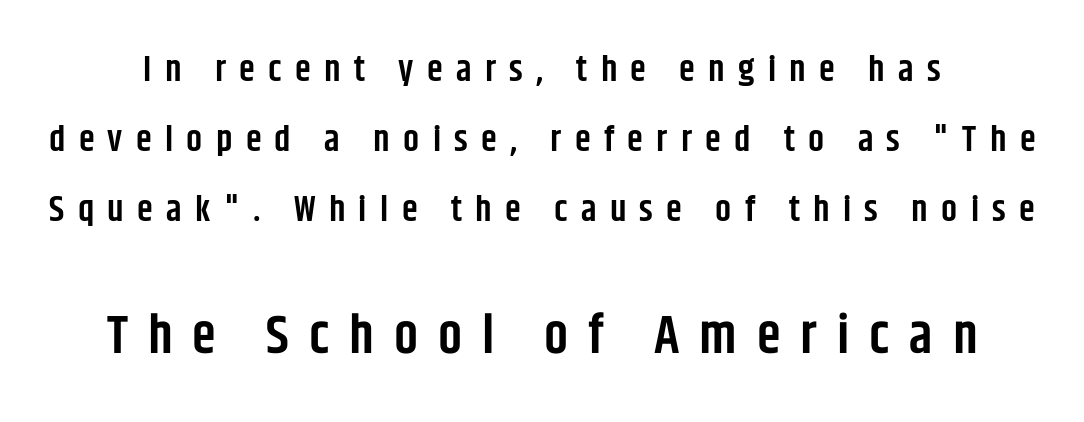
The image shows 54 px semibold, condensed sans-serif type, upright; set centered, loose line spacing (1.94x), unusually wide letter spacing (+0.37 em), not underlined; the second (bottom) block is 1.5x larger; low stroke contrast and a large x-height.
